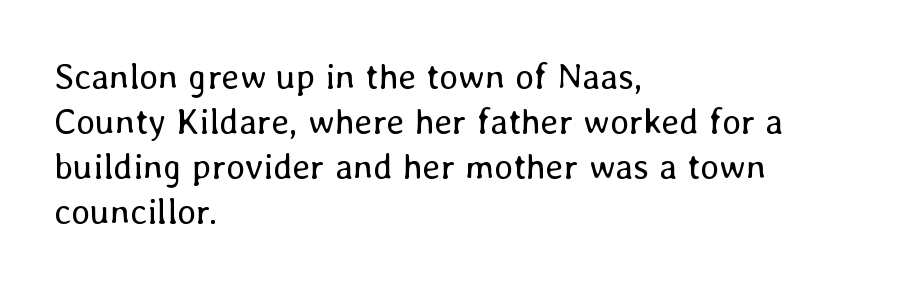
{"italic": "no", "bold": "no", "weight": "regular", "width": "normal", "stroke_contrast": "low", "x_height": "medium", "monospaced": "no", "underline": "no", "align": "left", "line_spacing": "normal", "line_spacing_ratio": 1.25, "letter_spacing": "normal", "letter_spacing_em": 0.0, "glyph_px": 36}
